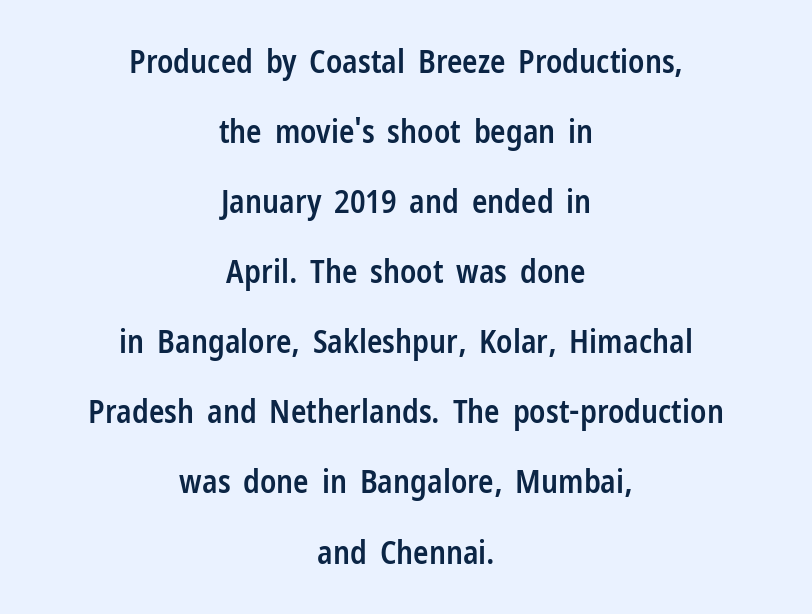
Q: Is the text bold? A: Semi-bold.
Q: Is the text italic (slanted)? A: No, it is upright.
Q: Is the typeface a serif or a sans-serif typeface? A: Sans-serif.
Q: Is the text underlined? A: No.
Q: How is the paragraph aligned? A: Centered.
Q: Is the spacing between letters normal or unusually wide? A: Normal.
Q: Is the spacing between lines tight, normal or loose? A: Loose.
Q: Width (condensed, normal, or wide)? A: Condensed.
Q: Stroke contrast? A: Low.
Q: x-height? A: Medium.
Q: Monospaced? A: No.
